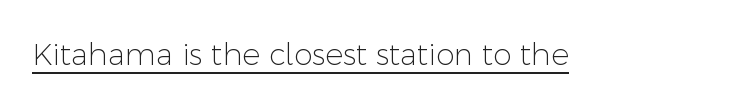
You can tell from the bare stems that sans-serif type was used. Does extra space separate the letters? No, they use regular spacing. Posture: upright roman. Compared with a typical body face, this is equally light or lighter still. Proportional: the letters do not fall into vertical columns.
